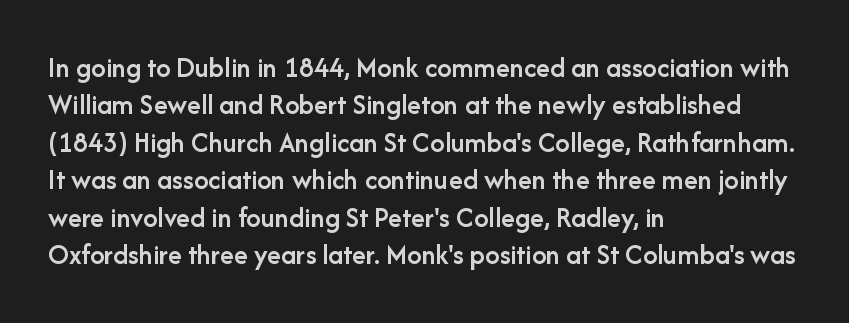
The image shows 29 px semibold sans-serif type, upright; set left-aligned, normal line spacing (1.29x), normal letter spacing, not underlined; low stroke contrast and a medium x-height.
